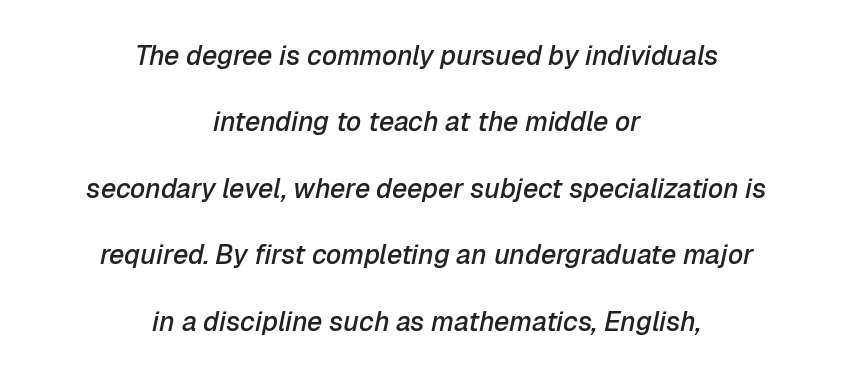
The image shows 27 px text type, italic (leaning right); set centered, loose line spacing (2.46x), normal letter spacing, not underlined.
